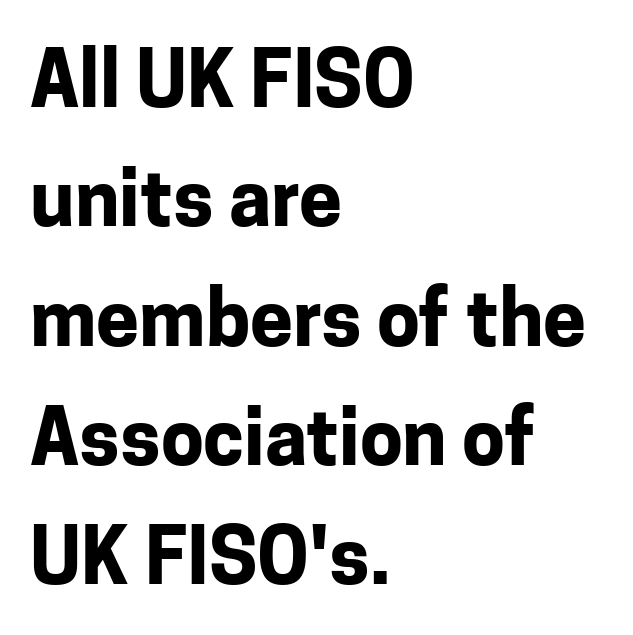
Rows of type keep a routine distance in the vertical direction. The specimen omits any rule beneath the text block's lines. In terms of letterspacing, this is plain default setting. These lines are rendered in a variable-pitch font. This is sans-serif lettering, the kind often seen on screens and signage.
